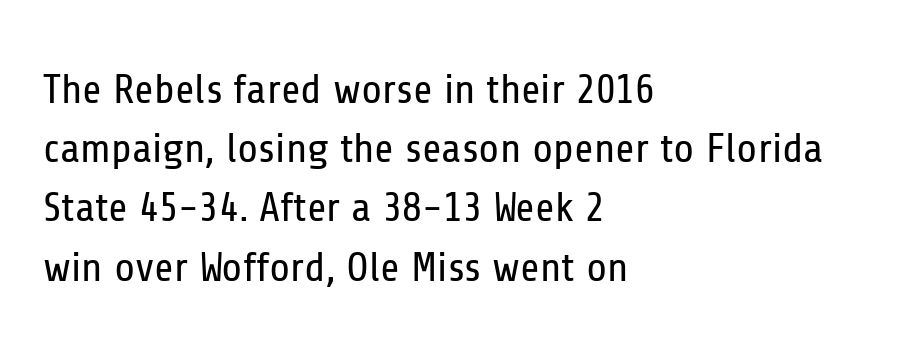
Q: Is the text bold? A: No.
Q: Is the text italic (slanted)? A: No, it is upright.
Q: Is the typeface a serif or a sans-serif typeface? A: Sans-serif.
Q: Is the text underlined? A: No.
Q: How is the paragraph aligned? A: Left-aligned.
Q: Is the spacing between letters normal or unusually wide? A: Normal.
Q: Is the spacing between lines tight, normal or loose? A: Normal.
Q: Width (condensed, normal, or wide)? A: Condensed.
Q: Stroke contrast? A: Low.
Q: x-height? A: Medium.
Q: Monospaced? A: No.
